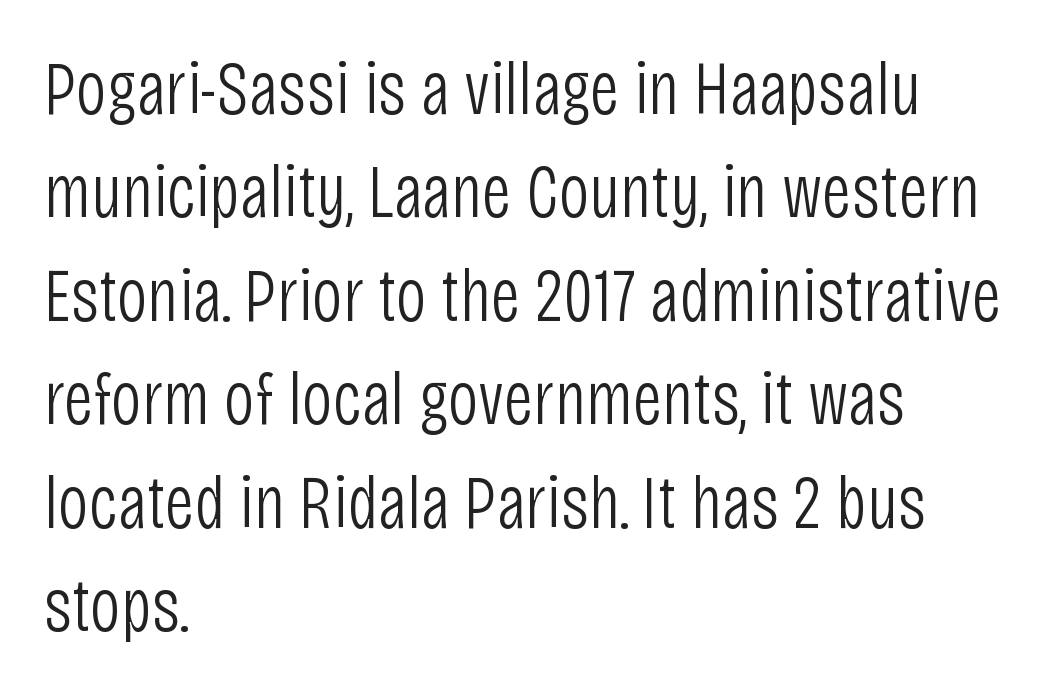
Does the lettering tilt? It doesn't — this is upright. The face looks like a standard text weight, possibly lighter. Type style note: lacks serifs. Clear beneath every line of the passage. Quick note: interline space is typical.
